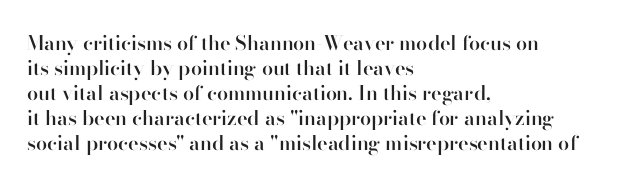
Q: Is the text bold? A: Semi-bold.
Q: Is the text italic (slanted)? A: No, it is upright.
Q: Is the text underlined? A: No.
Q: How is the paragraph aligned? A: Left-aligned.
Q: Is the spacing between letters normal or unusually wide? A: Normal.
Q: Is the spacing between lines tight, normal or loose? A: Normal.
